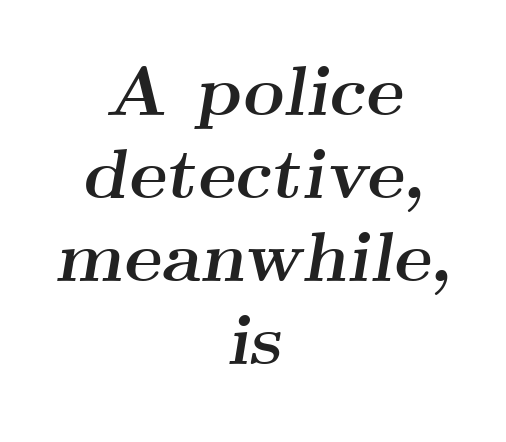
The image shows 71 px semibold, wide serif type, italic (leaning right); set centered, line spacing 1.17x, normal letter spacing, not underlined; medium stroke contrast and a small x-height.
